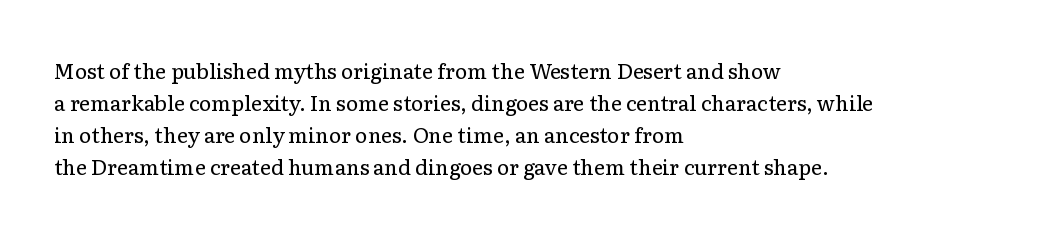
{"italic": "no", "bold": "no", "underline": "no", "align": "left", "line_spacing": "normal", "line_spacing_ratio": 1.53, "letter_spacing": "normal", "letter_spacing_em": 0.0, "glyph_px": 21}
